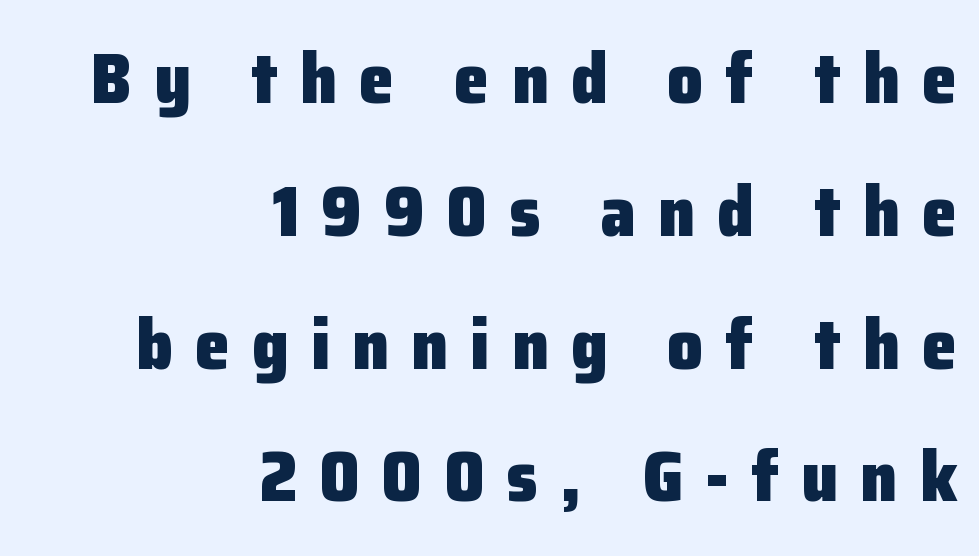
These lines have a slow, spaced-out rhythm from letter to letter. Bold? Absolutely — the strokes are thick and heavy. Note the varied advance widths — an 'i' is clearly narrower than an 'm'. Teacher's note: observe the even right margin — that is flush-right alignment.
